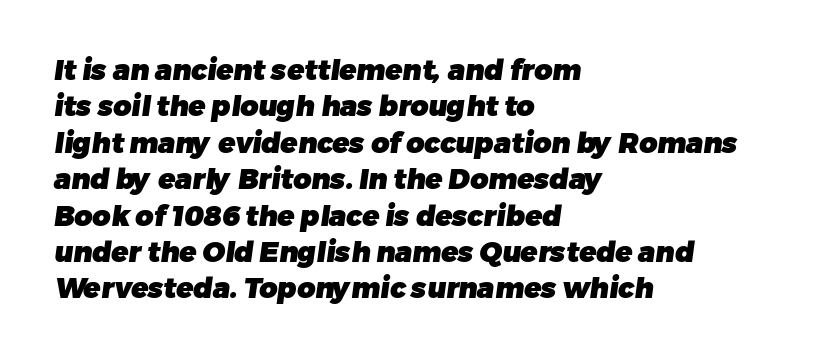
The image shows 28 px heavy sans-serif type; set left-aligned, normal line spacing (1.3x), normal letter spacing, not underlined; low stroke contrast and a medium x-height.
